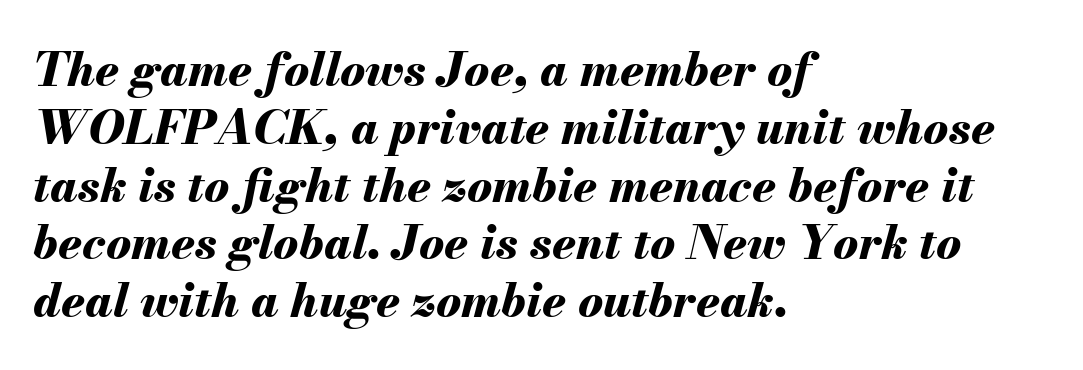
The image shows 47 px bold type, italic (leaning right); set left-aligned, line spacing 1.23x, normal letter spacing, not underlined; medium stroke contrast and a small x-height.
